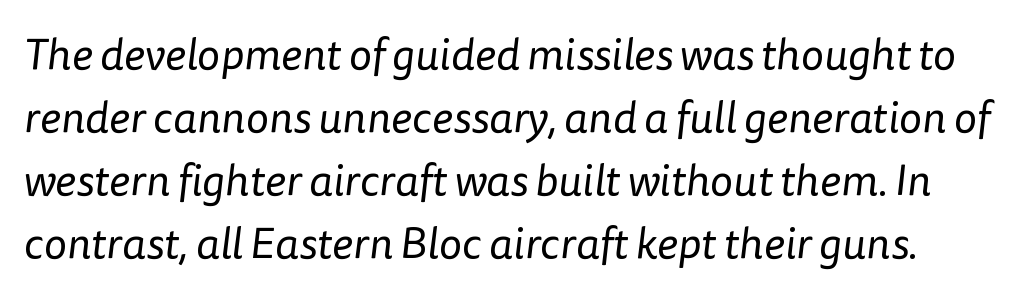
{"serif": "no", "bold": "no", "weight": "regular", "width": "normal", "stroke_contrast": "low", "x_height": "medium", "monospaced": "no", "underline": "no", "line_spacing": "normal", "line_spacing_ratio": 1.43, "letter_spacing": "normal", "letter_spacing_em": 0.0, "glyph_px": 44}
